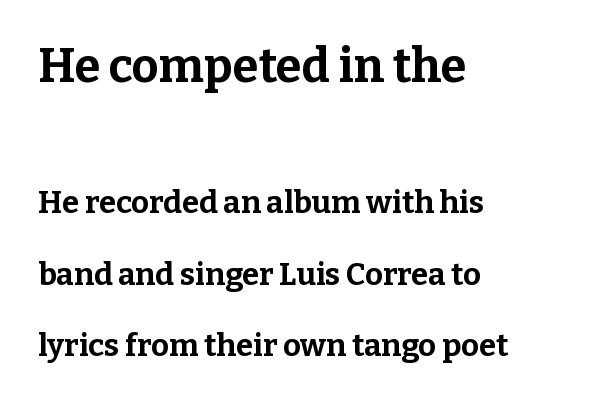
{"serif": "yes", "italic": "no", "bold": "yes", "weight": "bold", "width": "normal", "stroke_contrast": "low", "x_height": "medium", "monospaced": "no", "underline": "no", "align": "left", "line_spacing": "loose", "line_spacing_ratio": 2.31, "letter_spacing": "normal", "letter_spacing_em": 0.0, "larger_block": "first", "size_ratio": 1.52, "glyph_px": 47}
